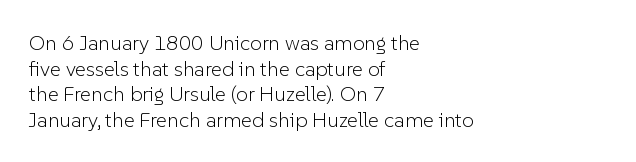
Does extra space separate the letters? No, they use regular spacing. The passage is arranged the way most books set body copy — flush left. The area under the type is left untouched. The face looks like a standard text weight, possibly lighter. Notice how the stems are strictly vertical — no italics here.
